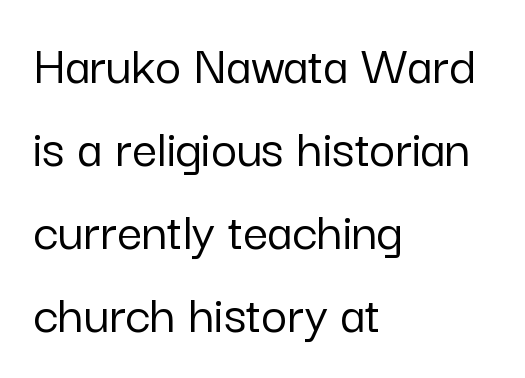
The baseline area is clear. Standard letterfit; no display-style spreading of the glyphs. In terms of letterform style, serifs are entirely absent. The line-height multiplier appears to be the usual default. Italic: no, the glyphs are upright roman.
